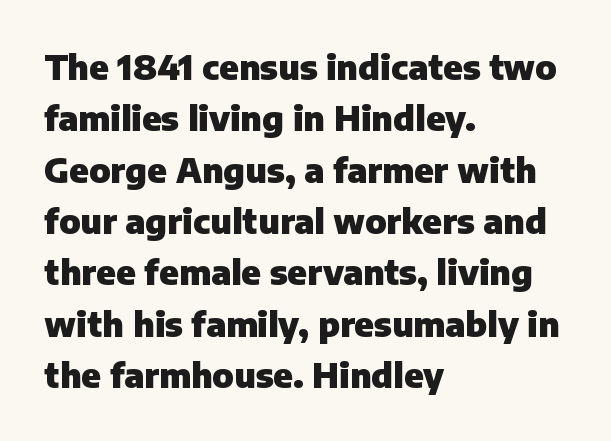
The image shows 34 px heavy sans-serif type, upright; set left-aligned, normal line spacing (1.51x), normal letter spacing, not underlined; low stroke contrast and a medium x-height.
